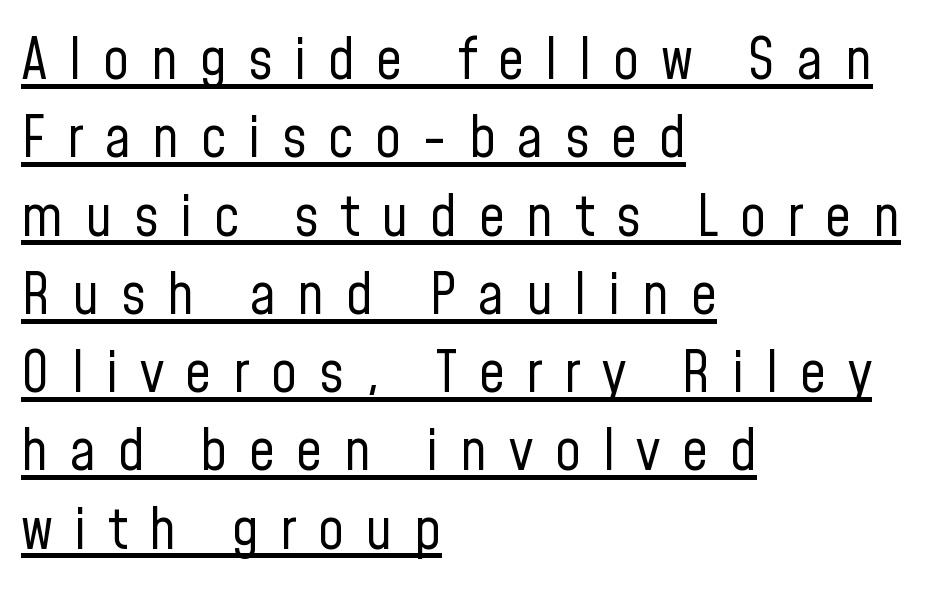
{"serif": "no", "italic": "no", "bold": "no", "weight": "regular", "width": "condensed", "stroke_contrast": "low", "x_height": "medium", "monospaced": "no", "underline": "yes", "align": "left", "line_spacing": "normal", "line_spacing_ratio": 1.35, "letter_spacing": "wide", "letter_spacing_em": 0.37, "glyph_px": 58}
